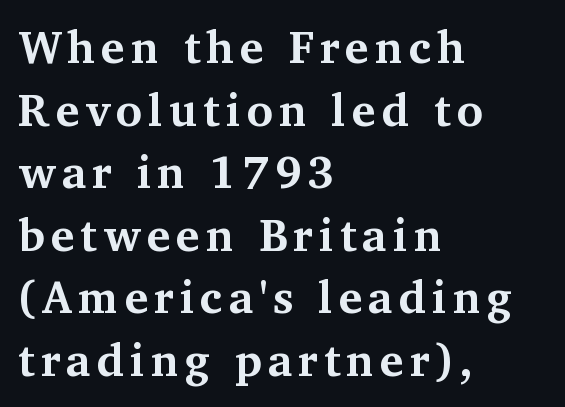
{"serif": "yes", "italic": "no", "bold": "yes", "weight": "bold", "width": "normal", "stroke_contrast": "medium", "x_height": "medium", "monospaced": "no", "underline": "no", "align": "left", "line_spacing": "normal", "line_spacing_ratio": 1.39, "glyph_px": 45}
